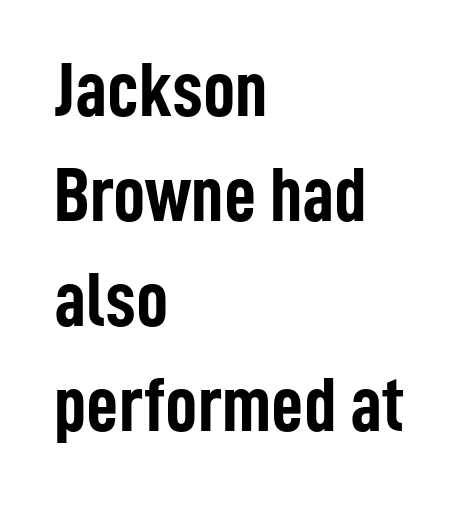
Q: Is the text bold? A: Yes.
Q: Is the text italic (slanted)? A: No, it is upright.
Q: Is the typeface a serif or a sans-serif typeface? A: Sans-serif.
Q: Is the text underlined? A: No.
Q: How is the paragraph aligned? A: Left-aligned.
Q: Is the spacing between letters normal or unusually wide? A: Normal.
Q: Is the spacing between lines tight, normal or loose? A: Normal.
Q: Width (condensed, normal, or wide)? A: Condensed.
Q: Stroke contrast? A: Low.
Q: x-height? A: Medium.
Q: Monospaced? A: No.
